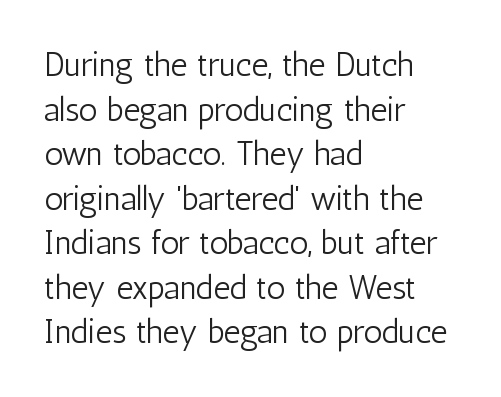
{"serif": "no", "italic": "no", "bold": "no", "weight": "light", "width": "condensed", "stroke_contrast": "low", "x_height": "medium", "monospaced": "no", "underline": "no", "align": "left", "line_spacing": "normal", "line_spacing_ratio": 1.35, "letter_spacing": "normal", "letter_spacing_em": 0.0, "glyph_px": 33}
